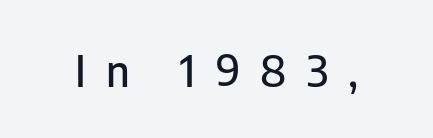
How are the letters spaced? Widely, with obvious added tracking. A clean baseline with only descenders dipping below it. Typographically, this falls in the sans-serif category. The letters advance in unequal steps, a hallmark of proportional type. Rendered with straight, roman letterforms.
